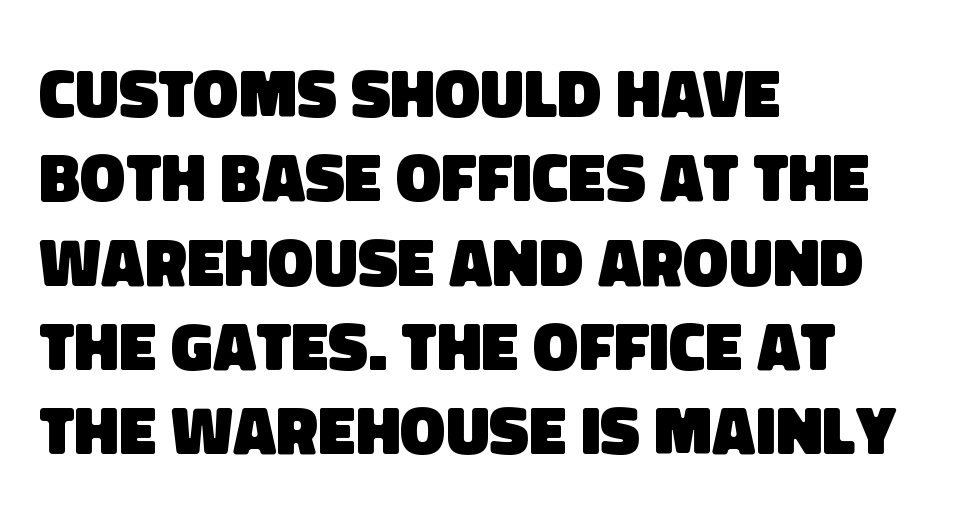
The setting favours the left margin, as ordinary paragraphs usually do. The type is set solid horizontally, with unmodified tracking. The letters carry no serifs — their stems end cleanly without finishing strokes. Check the space under the baseline: it is left empty. A typesetter would call this proportional, since set widths differ per character.
